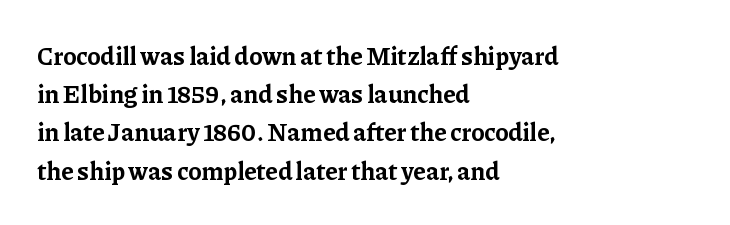
The image shows 25 px bold type, upright; set left-aligned, normal line spacing (1.53x), normal letter spacing, not underlined.
